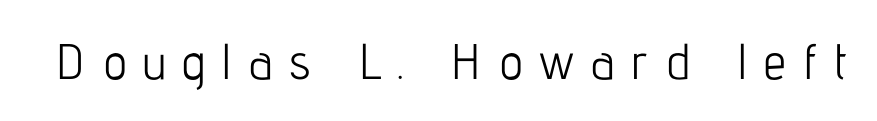
Designer's note — italics off, roman on. Stroke mass is kept to a normal reading level or below. Underlining? Definitely not there. The tracking jumps out immediately: characters are airy and widely separated. The glyphs in this specimen are sans serif.
